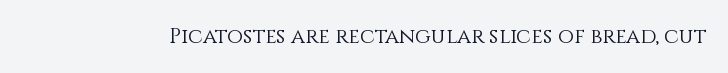
Q: Is the text bold? A: No.
Q: Is the text italic (slanted)? A: No, it is upright.
Q: Is the text underlined? A: No.
Q: Is the spacing between letters normal or unusually wide? A: Normal.
